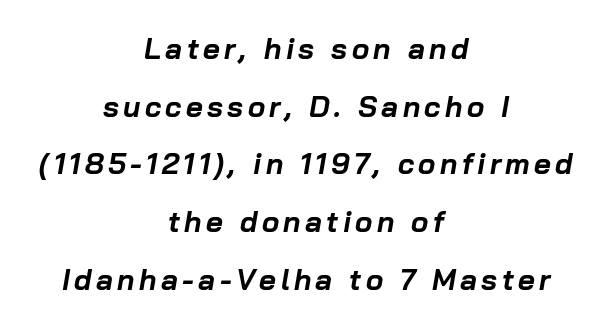
The image shows 29 px bold type, italic (leaning right); set centered, loose line spacing (1.99x), not underlined; low stroke contrast and a medium x-height.
